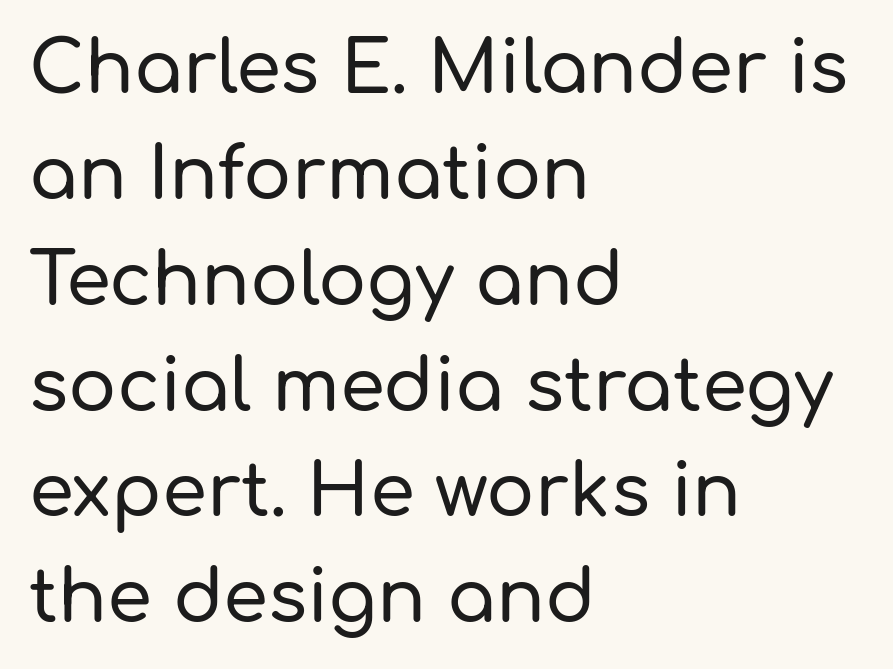
The image shows 72 px sans-serif type, upright; set left-aligned, normal line spacing (1.47x), normal letter spacing, not underlined; low stroke contrast and a medium x-height.
